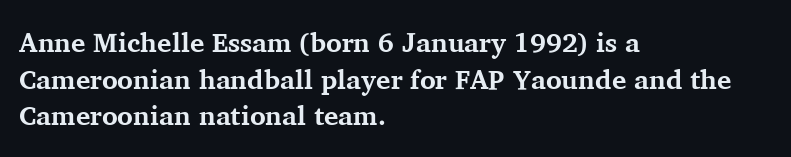
{"italic": "no", "bold": "yes", "underline": "no", "align": "left", "line_spacing": "normal", "line_spacing_ratio": 1.36, "letter_spacing": "normal", "letter_spacing_em": 0.0, "glyph_px": 27}
